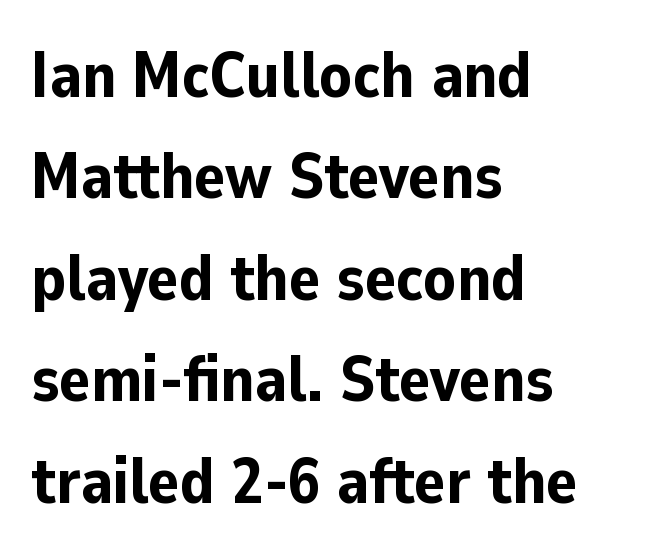
Quick note: underline off. Which margin do the lines hug? The left one — the right edge is uneven. Proportional: the letters do not fall into vertical columns. You can tell from the bare stems that sans-serif type was used.
